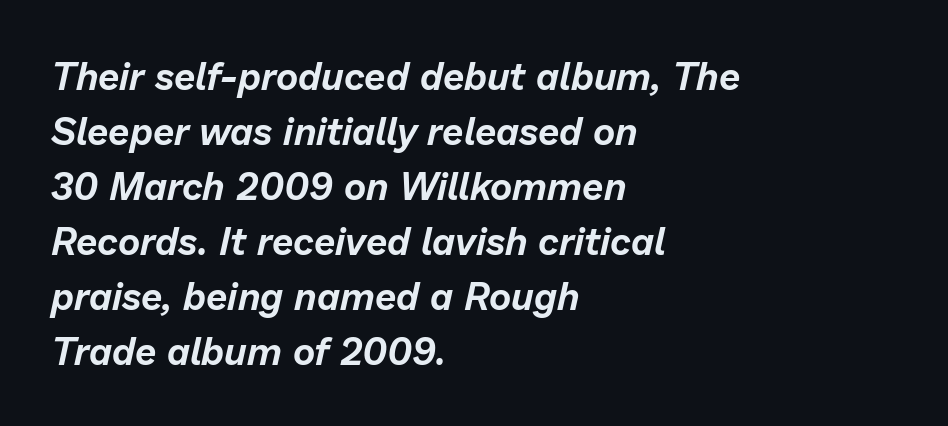
The image shows 38 px text type, italic (leaning right); set left-aligned, normal line spacing (1.45x), normal letter spacing, not underlined; low stroke contrast and a medium x-height.
